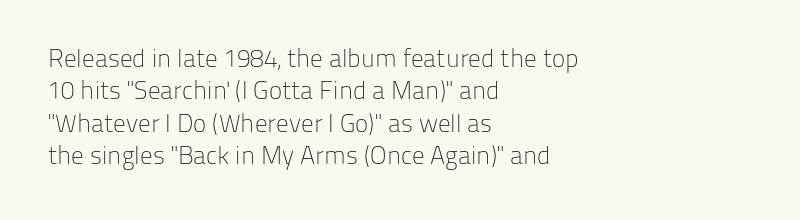
Q: Is the text bold? A: No.
Q: Is the text italic (slanted)? A: No, it is upright.
Q: Is the text underlined? A: No.
Q: How is the paragraph aligned? A: Left-aligned.
Q: Is the spacing between letters normal or unusually wide? A: Normal.
Q: Is the spacing between lines tight, normal or loose? A: Normal.
